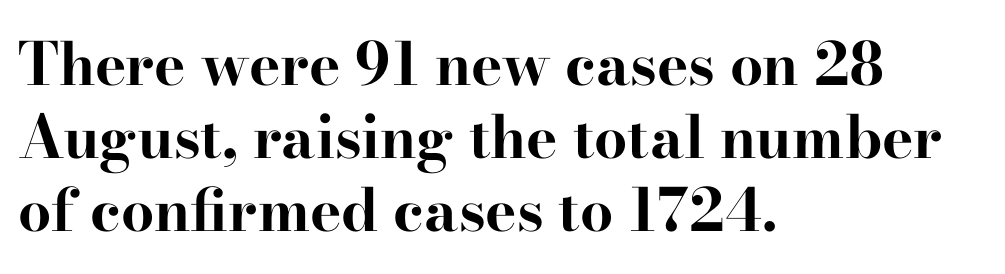
Spacing verdict: proportional, widths tailored to each character. Underlining? Definitely not there. Is the letter spacing exaggerated? No — it looks like the ordinary default. Leftover space on each line is placed entirely after the last word. Nope, not italic — everything's standing straight.
